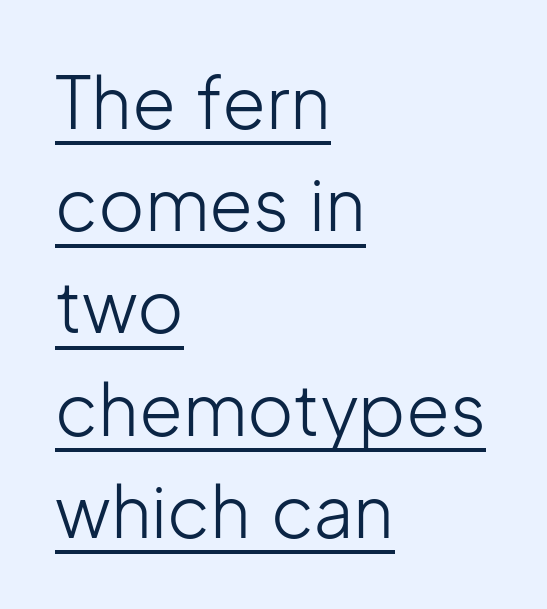
Q: Is the text bold? A: No.
Q: Is the text italic (slanted)? A: No, it is upright.
Q: Is the typeface a serif or a sans-serif typeface? A: Sans-serif.
Q: Is the text underlined? A: Yes.
Q: How is the paragraph aligned? A: Left-aligned.
Q: Is the spacing between letters normal or unusually wide? A: Normal.
Q: Is the spacing between lines tight, normal or loose? A: Normal.
Q: Width (condensed, normal, or wide)? A: Normal.
Q: Stroke contrast? A: Low.
Q: x-height? A: Medium.
Q: Monospaced? A: No.
